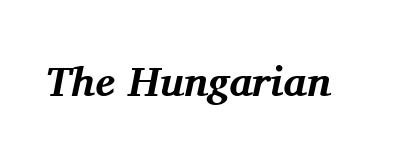
Chunky letters — that's bold for sure. Bare-footed words on every line. These lines keep a tight, regular rhythm from letter to letter. Every character sits at an angle, as italics do.
